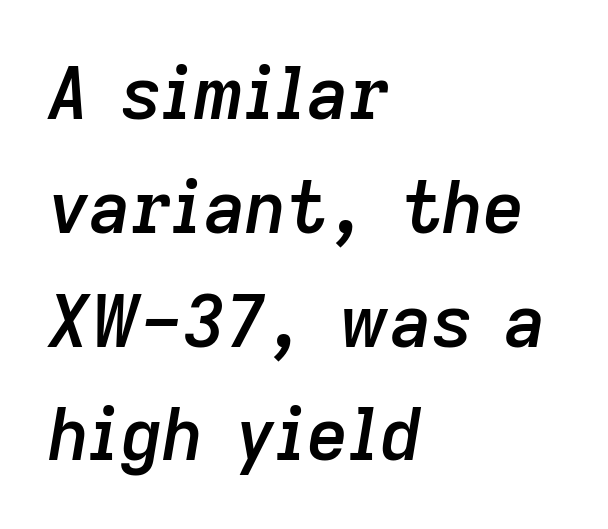
Q: Is the text bold? A: Semi-bold.
Q: Is the text italic (slanted)? A: Yes, it leans right by about 9 degrees.
Q: Is the text underlined? A: No.
Q: How is the paragraph aligned? A: Left-aligned.
Q: Is the spacing between letters normal or unusually wide? A: Normal.
Q: Is the spacing between lines tight, normal or loose? A: Normal.
Q: Width (condensed, normal, or wide)? A: Normal.
Q: Stroke contrast? A: Low.
Q: x-height? A: Medium.
Q: Monospaced? A: No.
